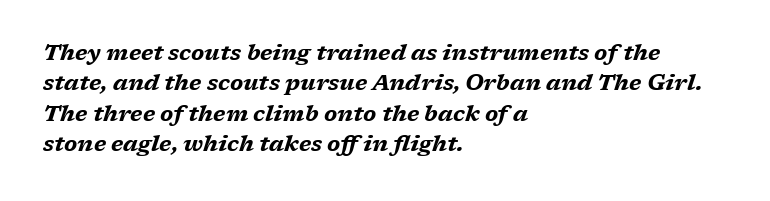
{"italic": "yes", "lean": "right", "slant_degrees": 17, "bold": "yes", "underline": "no", "align": "left", "line_spacing": "normal", "line_spacing_ratio": 1.38, "letter_spacing": "normal", "letter_spacing_em": 0.0, "glyph_px": 22}
